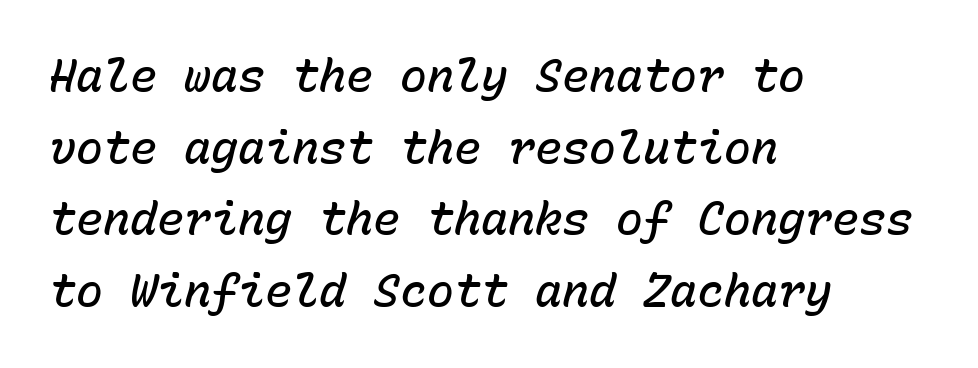
{"italic": "yes", "lean": "right", "slant_degrees": 15, "bold": "semi", "weight": "semibold", "width": "normal", "stroke_contrast": "low", "x_height": "medium", "monospaced": "yes", "underline": "no", "align": "left", "line_spacing": "normal", "line_spacing_ratio": 1.59, "letter_spacing": "normal", "letter_spacing_em": 0.0, "glyph_px": 45}
